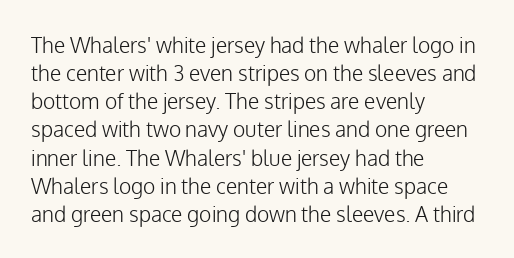
Visually the block forms a straight wall on the left and a jagged coastline on the right. Style check: upright. Bold? No — there's no thickening of the strokes. Notice how descenders clear the ascenders below comfortably — that's standard leading. Each word holds together tightly as a unit, with standard inter-letter gaps.
